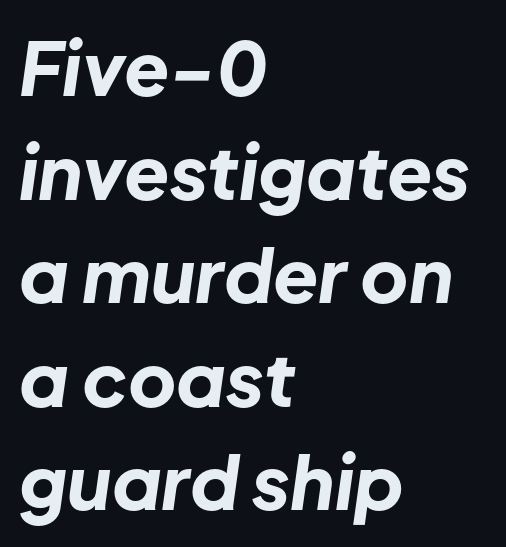
Beneath every word, the page is bare. You could not count columns in this text — the font is proportionally spaced. Italic? Definitely — the glyphs are oblique. One glance says typical: line gaps are just what's usual. Caption: multi-line text, flush left, ragged right. This rendering leaves character spacing at its baseline value.
